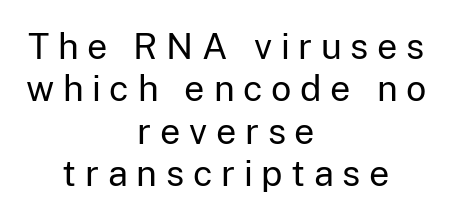
Q: Is the text bold? A: No.
Q: Is the text italic (slanted)? A: No, it is upright.
Q: Is the typeface a serif or a sans-serif typeface? A: Sans-serif.
Q: Is the text underlined? A: No.
Q: How is the paragraph aligned? A: Centered.
Q: Is the spacing between letters normal or unusually wide? A: Unusually wide.
Q: Width (condensed, normal, or wide)? A: Normal.
Q: Stroke contrast? A: Low.
Q: x-height? A: Medium.
Q: Monospaced? A: No.
